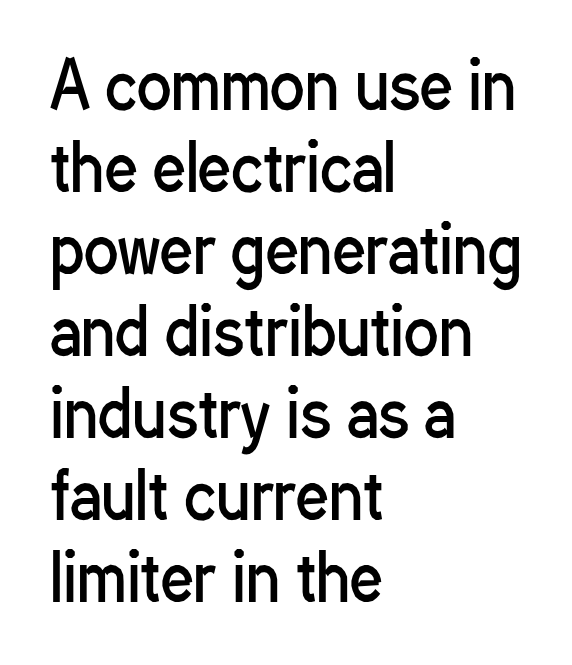
Q: Is the text bold? A: No.
Q: Is the text italic (slanted)? A: No, it is upright.
Q: Is the typeface a serif or a sans-serif typeface? A: Sans-serif.
Q: Is the text underlined? A: No.
Q: How is the paragraph aligned? A: Left-aligned.
Q: Is the spacing between letters normal or unusually wide? A: Normal.
Q: Is the spacing between lines tight, normal or loose? A: Normal.
Q: Width (condensed, normal, or wide)? A: Condensed.
Q: Stroke contrast? A: Low.
Q: x-height? A: Medium.
Q: Monospaced? A: No.
